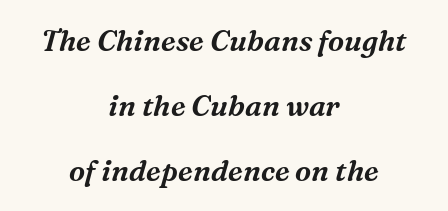
Q: Is the text italic (slanted)? A: Yes, it leans right by about 16 degrees.
Q: Is the typeface a serif or a sans-serif typeface? A: Serif.
Q: Is the text underlined? A: No.
Q: How is the paragraph aligned? A: Centered.
Q: Is the spacing between letters normal or unusually wide? A: Normal.
Q: Is the spacing between lines tight, normal or loose? A: Loose.
Q: Width (condensed, normal, or wide)? A: Normal.
Q: Stroke contrast? A: Medium.
Q: x-height? A: Medium.
Q: Monospaced? A: No.
